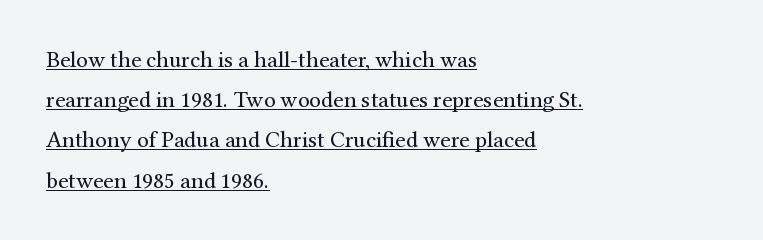
{"italic": "no", "bold": "no", "underline": "yes", "align": "left", "line_spacing_ratio": 1.75, "letter_spacing": "normal", "letter_spacing_em": 0.0, "glyph_px": 23}
